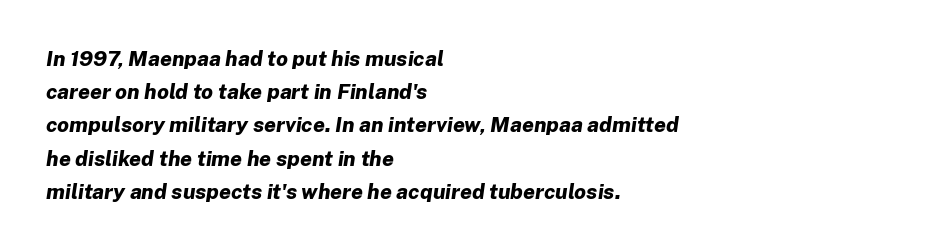
{"italic": "yes", "lean": "right", "slant_degrees": 8, "bold": "yes", "underline": "no", "align": "left", "line_spacing": "normal", "line_spacing_ratio": 1.58, "letter_spacing": "normal", "letter_spacing_em": 0.0, "glyph_px": 21}
